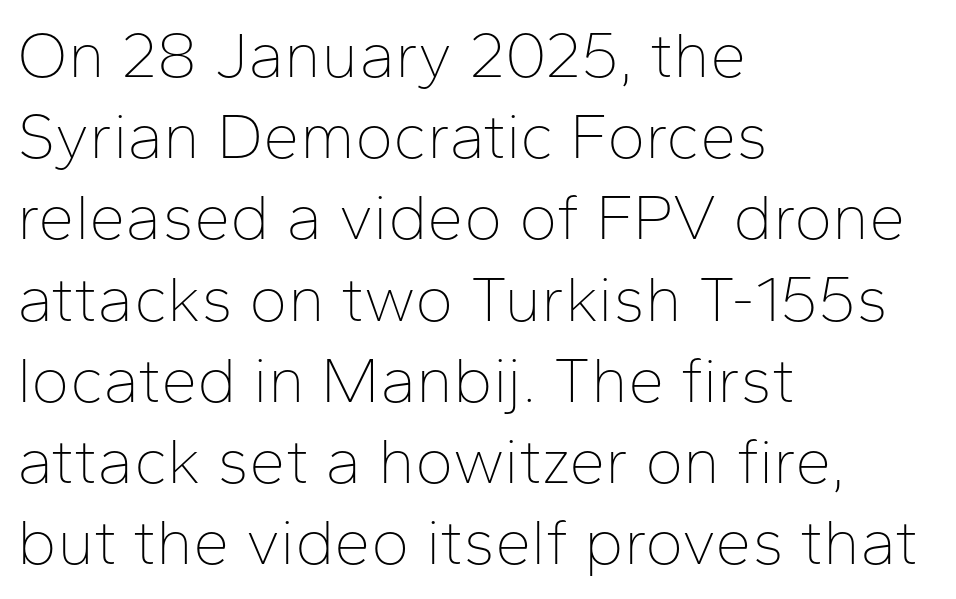
Q: Is the text bold? A: No.
Q: Is the text italic (slanted)? A: No, it is upright.
Q: Is the typeface a serif or a sans-serif typeface? A: Sans-serif.
Q: Is the text underlined? A: No.
Q: How is the paragraph aligned? A: Left-aligned.
Q: Is the spacing between letters normal or unusually wide? A: Normal.
Q: Is the spacing between lines tight, normal or loose? A: Normal.
Q: Width (condensed, normal, or wide)? A: Normal.
Q: Stroke contrast? A: Low.
Q: x-height? A: Medium.
Q: Monospaced? A: No.
